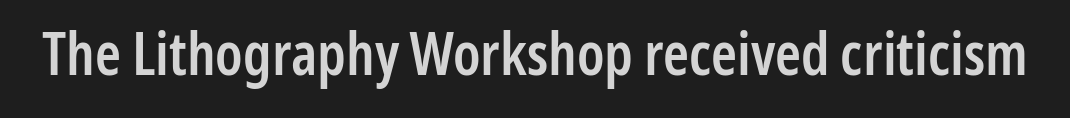
{"serif": "no", "italic": "no", "bold": "semi", "weight": "semibold", "width": "condensed", "stroke_contrast": "low", "x_height": "medium", "monospaced": "no", "underline": "no", "letter_spacing": "normal", "letter_spacing_em": 0.0, "glyph_px": 59}
